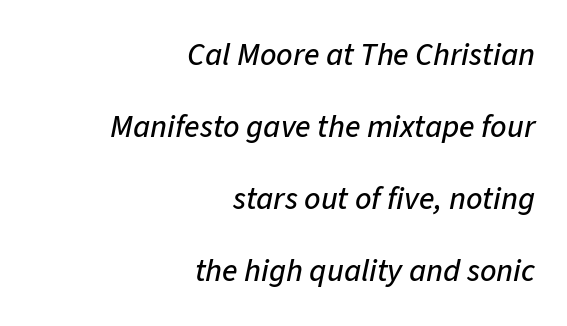
The letters sit at their default tracking, neither squeezed nor spread. Descenders hang freely into open space. The leading is generous, giving the passage an open texture. You can tell it's italic because the verticals aren't actually vertical. The face used here is proportionally spaced, like ordinary book or web type.
